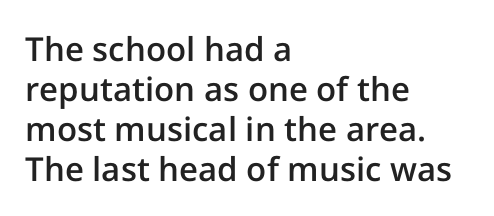
{"serif": "no", "italic": "no", "bold": "semi", "weight": "semibold", "width": "normal", "stroke_contrast": "low", "x_height": "medium", "monospaced": "no", "underline": "no", "align": "left", "line_spacing_ratio": 1.21, "letter_spacing": "normal", "letter_spacing_em": 0.0, "glyph_px": 33}
